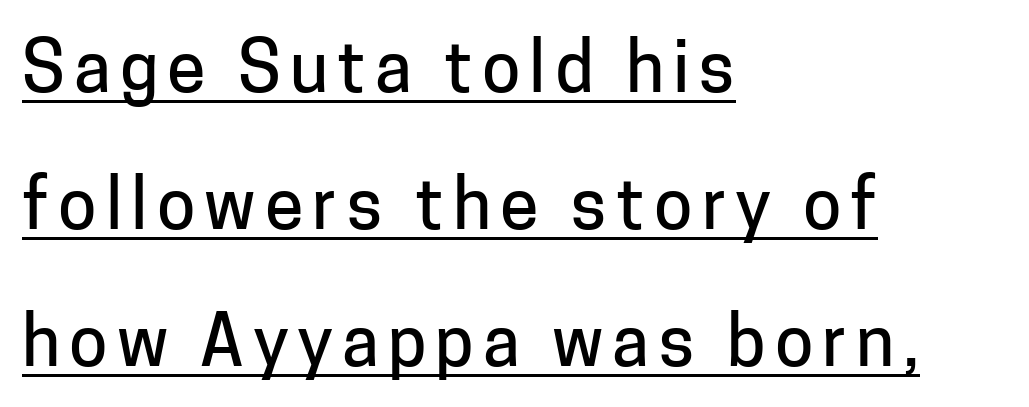
Q: Is the text italic (slanted)? A: No, it is upright.
Q: Is the typeface a serif or a sans-serif typeface? A: Sans-serif.
Q: Is the text underlined? A: Yes.
Q: How is the paragraph aligned? A: Left-aligned.
Q: Is the spacing between lines tight, normal or loose? A: Loose.
Q: Width (condensed, normal, or wide)? A: Normal.
Q: Stroke contrast? A: Low.
Q: x-height? A: Medium.
Q: Monospaced? A: No.
